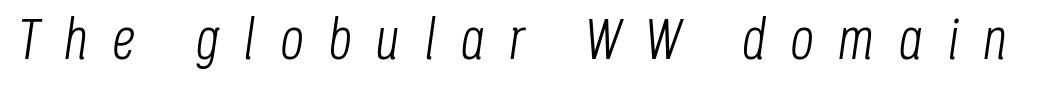
Q: Is the text bold? A: No.
Q: Is the text italic (slanted)? A: Yes, it leans right by about 8 degrees.
Q: Is the text underlined? A: No.
Q: Is the spacing between letters normal or unusually wide? A: Unusually wide.
Q: Width (condensed, normal, or wide)? A: Condensed.
Q: Stroke contrast? A: Low.
Q: x-height? A: Large.
Q: Monospaced? A: No.
